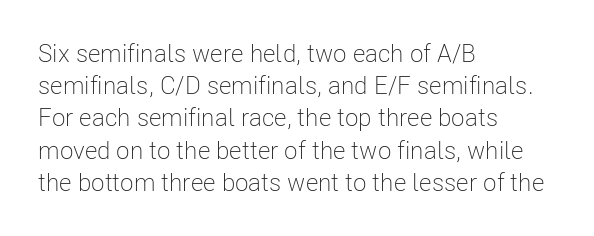
Q: Is the text bold? A: No.
Q: Is the text italic (slanted)? A: No, it is upright.
Q: Is the text underlined? A: No.
Q: How is the paragraph aligned? A: Left-aligned.
Q: Is the spacing between letters normal or unusually wide? A: Normal.
Q: Is the spacing between lines tight, normal or loose? A: Normal.
